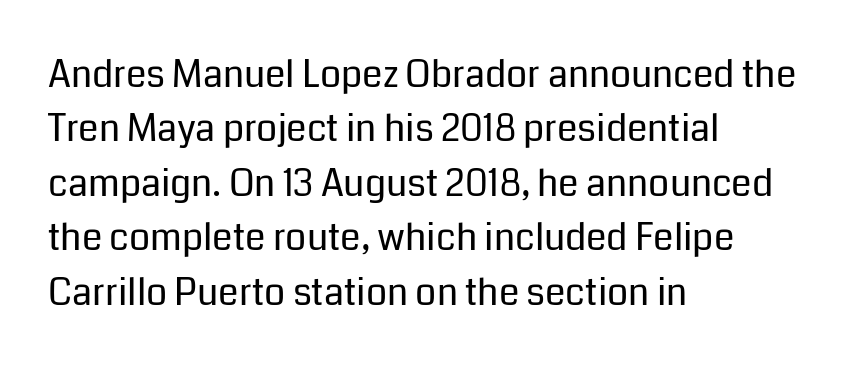
{"serif": "no", "italic": "no", "bold": "no", "weight": "regular", "width": "normal", "stroke_contrast": "low", "x_height": "medium", "monospaced": "no", "underline": "no", "align": "left", "line_spacing": "normal", "line_spacing_ratio": 1.47, "letter_spacing": "normal", "letter_spacing_em": 0.0, "glyph_px": 37}
